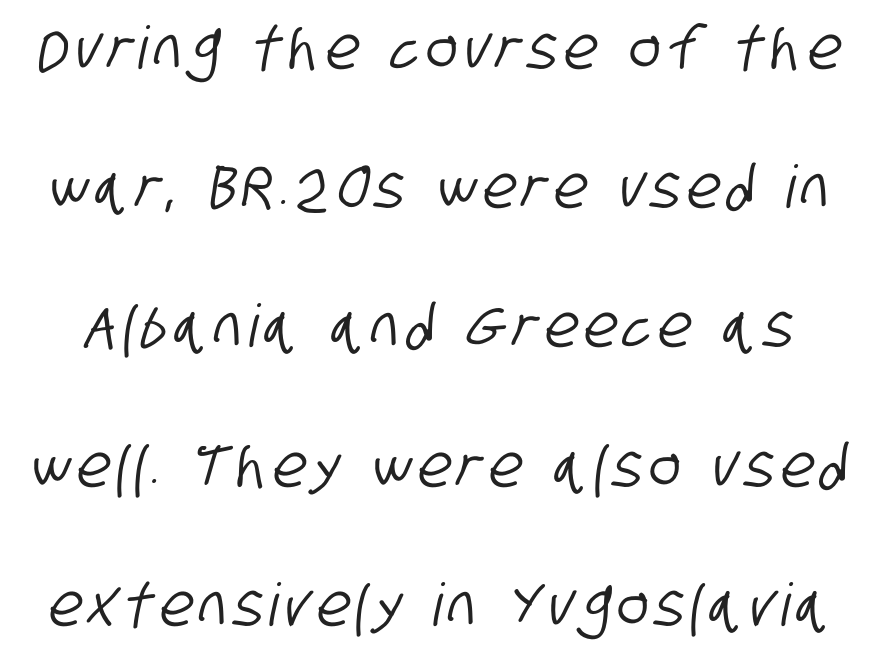
The face used here is proportionally spaced, like ordinary book or web type. Observe the absence of serifs on each vertical stroke in this sample. In terms of leading, this rendering errs on the spacious side. A clean baseline with only descenders dipping below it.
